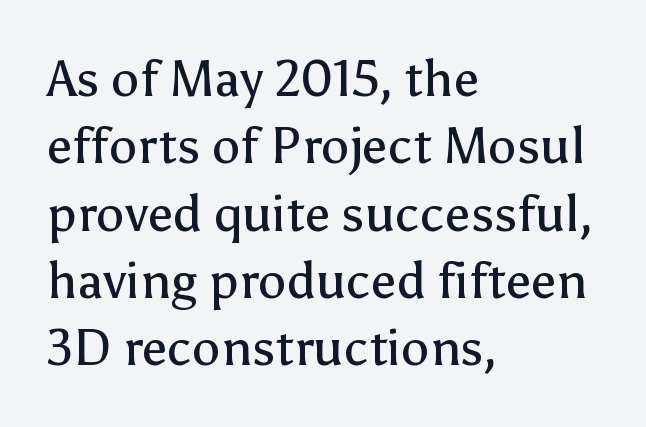
{"serif": "no", "italic": "no", "bold": "no", "weight": "regular", "width": "normal", "stroke_contrast": "low", "x_height": "medium", "monospaced": "no", "underline": "no", "align": "left", "line_spacing": "normal", "line_spacing_ratio": 1.32, "letter_spacing": "normal", "letter_spacing_em": 0.0, "glyph_px": 51}
